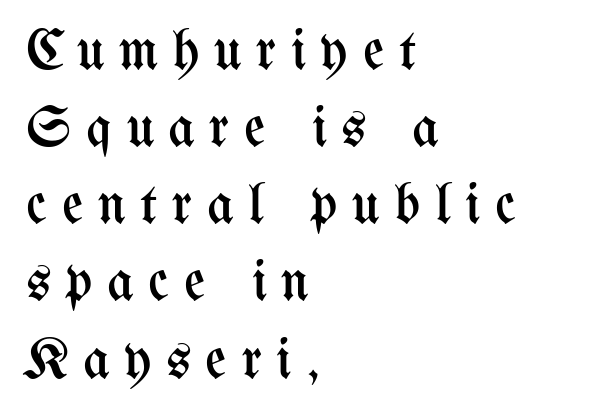
Note the varied advance widths — an 'i' is clearly narrower than an 'm'. The paragraph shown leans on its left margin. Observe the wide spacing: letters keep a clear distance from each other. Summary of weight: not heavy and not bold. This sample keeps an unexceptional amount of space between lines.
